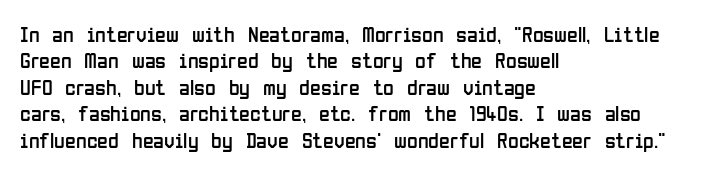
Q: Is the text bold? A: No.
Q: Is the text italic (slanted)? A: No, it is upright.
Q: Is the text underlined? A: No.
Q: How is the paragraph aligned? A: Left-aligned.
Q: Is the spacing between letters normal or unusually wide? A: Normal.
